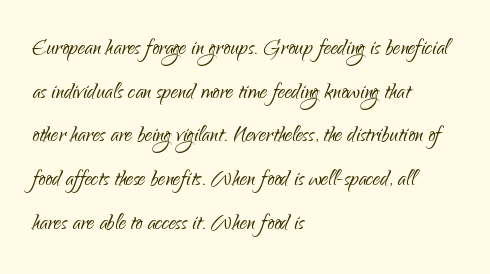
The image shows 28 px light sans-serif type; set left-aligned, normal line spacing (1.56x), normal letter spacing, not underlined; low stroke contrast and a small x-height.
